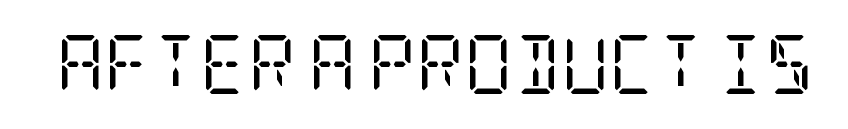
{"serif": "yes", "italic": "no", "bold": "no", "weight": "regular", "width": "condensed", "stroke_contrast": "low", "x_height": "large", "underline": "no", "letter_spacing": "normal", "letter_spacing_em": 0.0, "glyph_px": 59}
